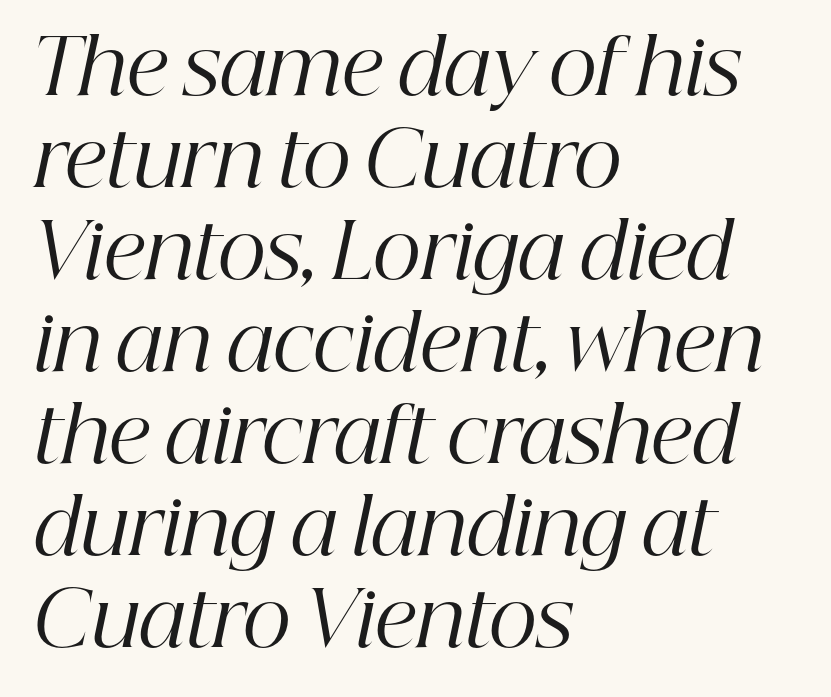
This sample has the flowing, uneven cadence of proportional lettering. Letter spacing: default. Rule under the text: the space is simply empty. Is the block centered? No — it sits flush against the left margin.
